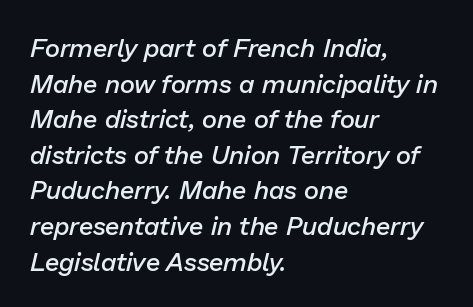
Q: Is the text bold? A: Semi-bold.
Q: Is the text italic (slanted)? A: Yes, it leans right by about 13 degrees.
Q: Is the text underlined? A: No.
Q: How is the paragraph aligned? A: Left-aligned.
Q: Is the spacing between letters normal or unusually wide? A: Normal.
Q: Is the spacing between lines tight, normal or loose? A: Normal.
